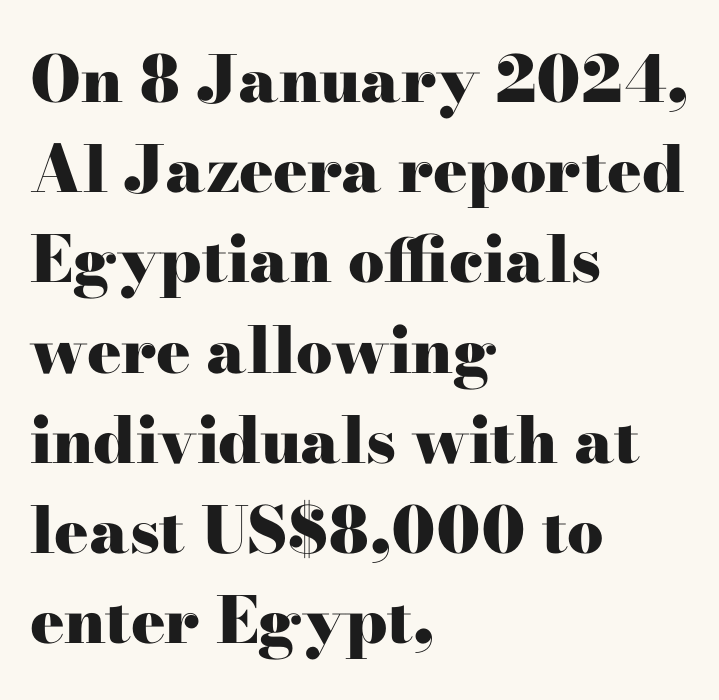
The image shows 64 px heavy, wide serif type, upright; set left-aligned, normal line spacing (1.41x), normal letter spacing, not underlined; high stroke contrast and a small x-height.
